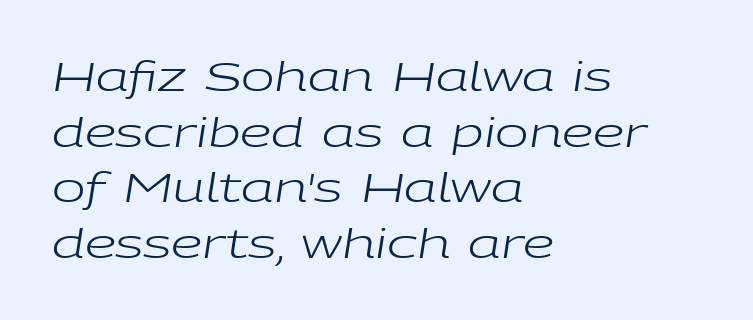
{"italic": "yes", "lean": "right", "slant_degrees": 9, "bold": "no", "weight": "regular", "width": "wide", "stroke_contrast": "low", "x_height": "medium", "monospaced": "no", "underline": "no", "align": "left", "line_spacing": "normal", "line_spacing_ratio": 1.39, "letter_spacing": "normal", "letter_spacing_em": 0.0, "glyph_px": 40}
